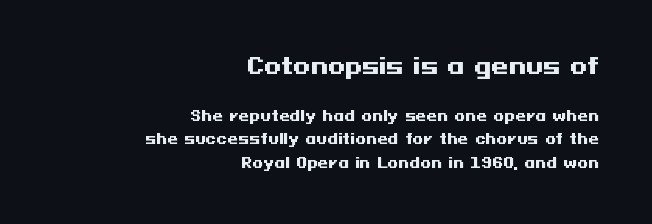
{"italic": "no", "bold": "yes", "underline": "no", "align": "right", "line_spacing": "normal", "line_spacing_ratio": 1.68, "letter_spacing": "normal", "letter_spacing_em": 0.0, "larger_block": "first", "size_ratio": 1.57, "glyph_px": 22}
